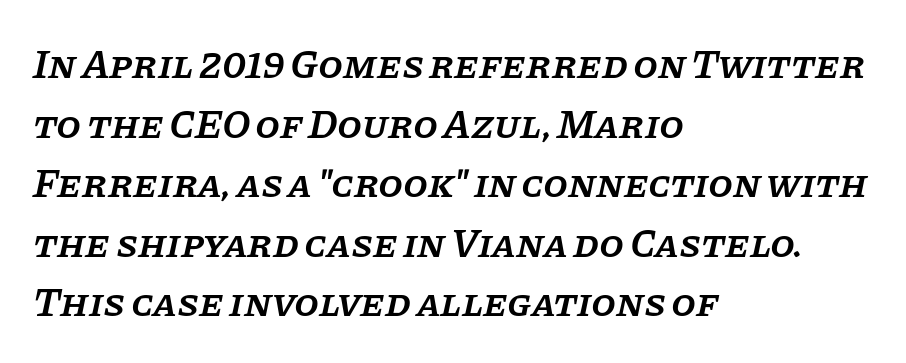
{"serif": "yes", "italic": "yes", "lean": "right", "slant_degrees": 11, "bold": "semi", "weight": "semibold", "width": "normal", "stroke_contrast": "low", "x_height": "large", "monospaced": "no", "underline": "no", "align": "left", "line_spacing": "normal", "line_spacing_ratio": 1.49, "letter_spacing": "normal", "letter_spacing_em": 0.0, "glyph_px": 40}
